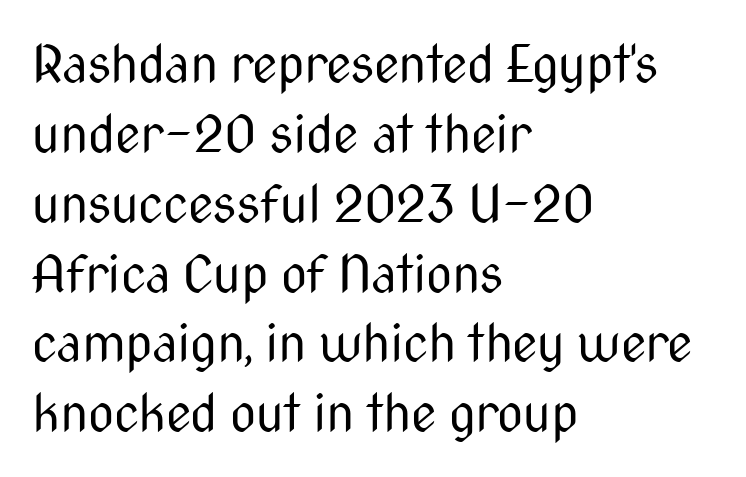
{"serif": "no", "italic": "no", "bold": "no", "weight": "regular", "width": "condensed", "stroke_contrast": "medium", "x_height": "medium", "monospaced": "no", "underline": "no", "align": "left", "line_spacing": "normal", "line_spacing_ratio": 1.37, "letter_spacing": "normal", "letter_spacing_em": 0.0, "glyph_px": 51}
